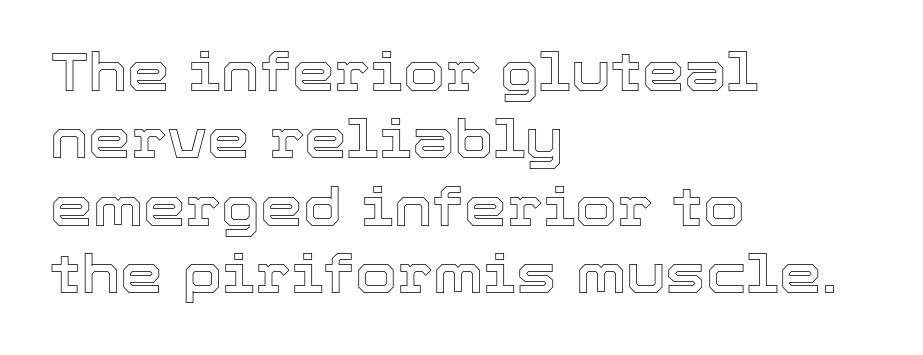
{"italic": "no", "width": "normal", "x_height": "medium", "monospaced": "no", "underline": "no", "align": "left", "line_spacing": "normal", "line_spacing_ratio": 1.25, "letter_spacing": "normal", "letter_spacing_em": 0.0, "glyph_px": 54}
